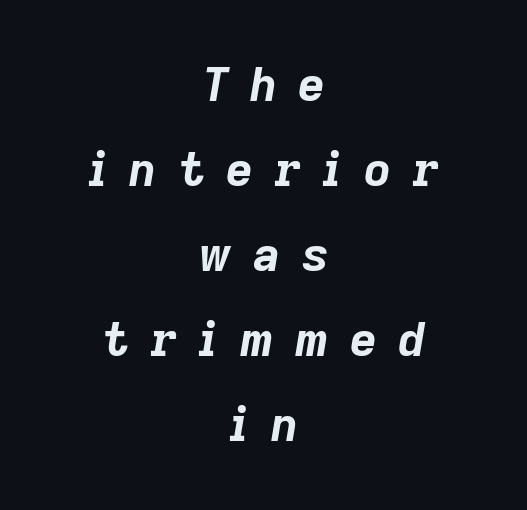
The image shows 47 px bold type, italic (leaning right); set centered, line spacing 1.81x, unusually wide letter spacing (+0.45 em), not underlined; low stroke contrast and a medium x-height.
